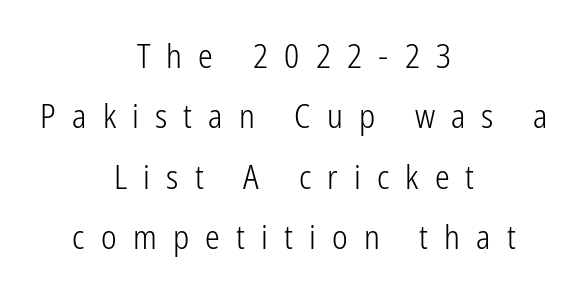
Regarding serifs, this sample does without them. Here the glyphs are tracked loosely, breaking word shapes into spaced letters. The specimen reads as upright at a glance. Proportional: the letters do not fall into vertical columns.
